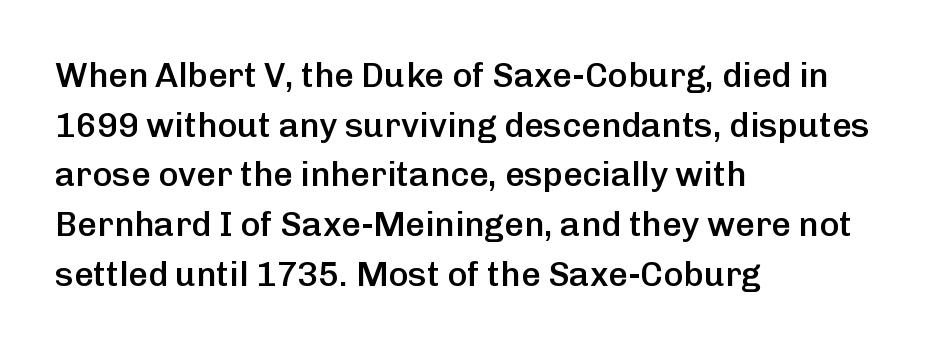
The image shows 34 px semibold sans-serif type, upright; set left-aligned, normal line spacing (1.46x), normal letter spacing, not underlined; low stroke contrast and a medium x-height.
